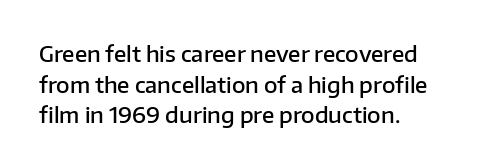
When letters stand straight like this, we call the style roman or upright. The space beneath each line is pristine and unruled. Horizontal alignment here is leftward, the default for most running prose. The gaps between neighbouring characters are ordinary and unremarkable. Students, this is semibold: more ink than regular, less than bold.
